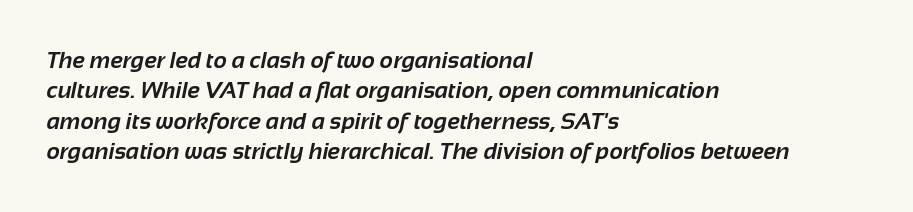
Strong, thick strokes mark this as bold type. Unmarked baselines from the first word to the last. A typesetter would call this zero additional tracking. The line-height multiplier appears to be the usual default. These lines stack with their left ends in a neat column.
